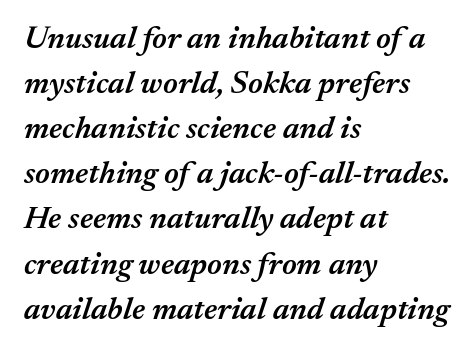
{"italic": "yes", "lean": "right", "slant_degrees": 17, "bold": "semi", "weight": "semibold", "width": "normal", "stroke_contrast": "medium", "x_height": "medium", "monospaced": "no", "underline": "no", "align": "left", "line_spacing": "normal", "line_spacing_ratio": 1.41, "letter_spacing": "normal", "letter_spacing_em": 0.0, "glyph_px": 32}
